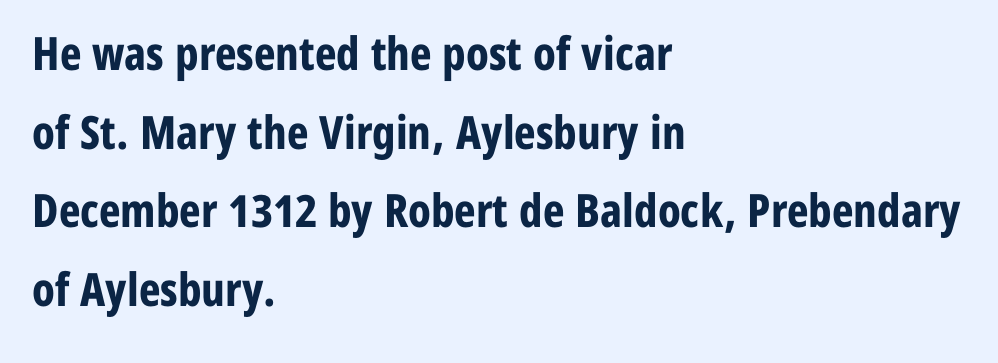
The image shows 46 px bold, condensed sans-serif type, upright; set left-aligned, line spacing 1.71x, normal letter spacing, not underlined; low stroke contrast and a medium x-height.
